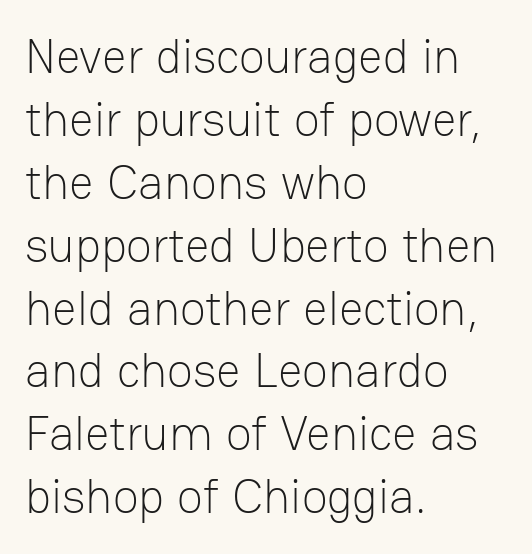
Q: Is the text bold? A: No.
Q: Is the text italic (slanted)? A: No, it is upright.
Q: Is the typeface a serif or a sans-serif typeface? A: Sans-serif.
Q: Is the text underlined? A: No.
Q: How is the paragraph aligned? A: Left-aligned.
Q: Is the spacing between letters normal or unusually wide? A: Normal.
Q: Is the spacing between lines tight, normal or loose? A: Normal.
Q: Width (condensed, normal, or wide)? A: Normal.
Q: Stroke contrast? A: Low.
Q: x-height? A: Medium.
Q: Monospaced? A: No.
